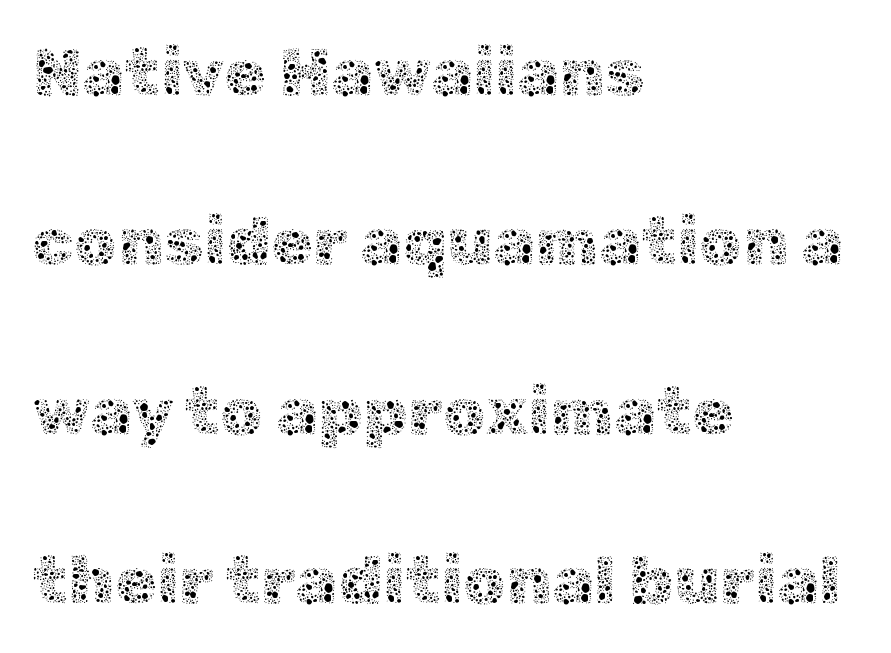
The image shows 68 px thin type, upright; set left-aligned, loose line spacing (2.49x), normal letter spacing, not underlined; a medium x-height.
